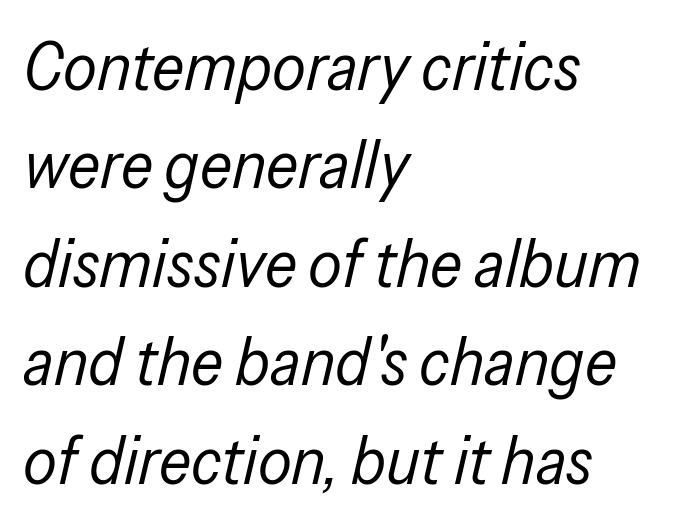
Q: Is the text bold? A: No.
Q: Is the text italic (slanted)? A: Yes, it leans right by about 13 degrees.
Q: Is the text underlined? A: No.
Q: How is the paragraph aligned? A: Left-aligned.
Q: Is the spacing between letters normal or unusually wide? A: Normal.
Q: Is the spacing between lines tight, normal or loose? A: Normal.
Q: Width (condensed, normal, or wide)? A: Condensed.
Q: Stroke contrast? A: Low.
Q: x-height? A: Medium.
Q: Monospaced? A: No.
